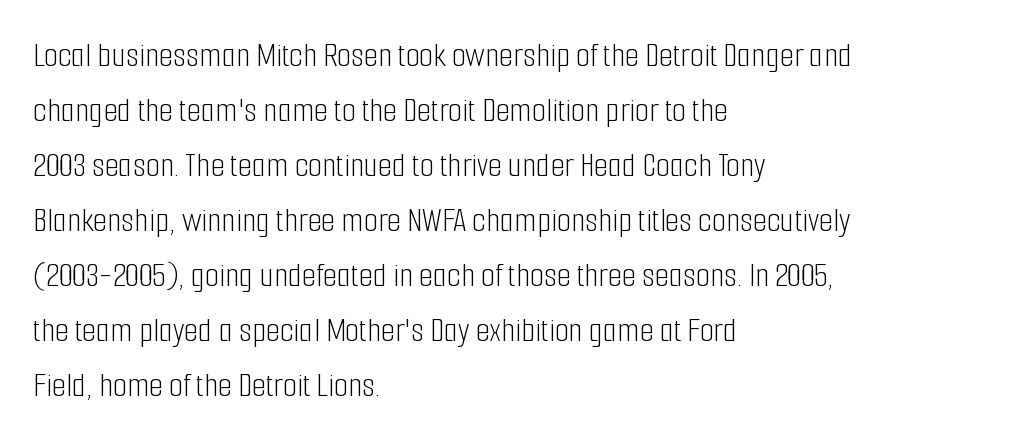
What kind of face is this? One without serifs — a sans. Ink coverage per letter is moderate at most. Nobody drew a line under any word here. Casual observation: everything's shoved over to the left.
